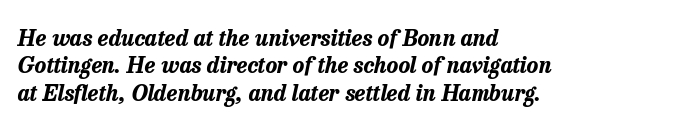
The image shows 22 px bold type, italic (leaning right); set left-aligned, line spacing 1.24x, normal letter spacing, not underlined.
